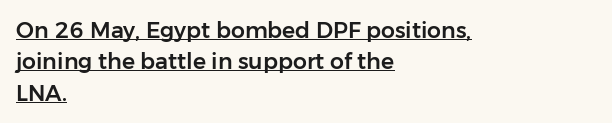
{"italic": "no", "underline": "yes", "align": "left", "line_spacing": "normal", "line_spacing_ratio": 1.43, "letter_spacing": "normal", "letter_spacing_em": 0.0, "glyph_px": 22}
